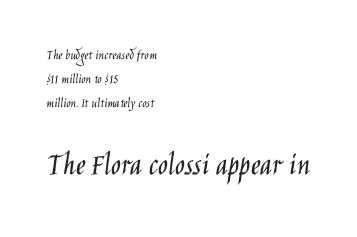
Q: Is the text bold? A: No.
Q: Is the text italic (slanted)? A: Yes.
Q: Is the typeface a serif or a sans-serif typeface? A: Sans-serif.
Q: Is the text underlined? A: No.
Q: How is the paragraph aligned? A: Left-aligned.
Q: Is the spacing between letters normal or unusually wide? A: Normal.
Q: Is the spacing between lines tight, normal or loose? A: Normal.
Q: Which block of text is set in a larger size, the first (top) or the second (bottom)? A: The second (bottom) one.
Q: Width (condensed, normal, or wide)? A: Condensed.
Q: Stroke contrast? A: Low.
Q: x-height? A: Large.
Q: Monospaced? A: No.
